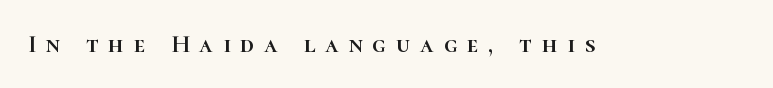
The image shows 25 px text type, upright; set unusually wide letter spacing (+0.39 em), not underlined.
